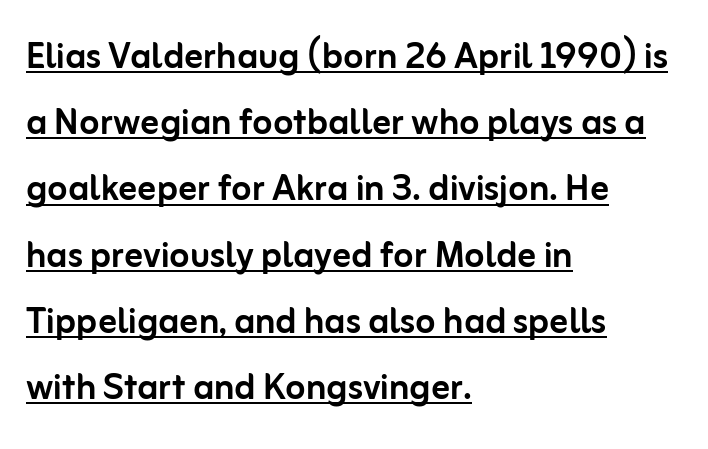
Q: Is the text italic (slanted)? A: No, it is upright.
Q: Is the typeface a serif or a sans-serif typeface? A: Sans-serif.
Q: Is the text underlined? A: Yes.
Q: How is the paragraph aligned? A: Left-aligned.
Q: Is the spacing between letters normal or unusually wide? A: Normal.
Q: Is the spacing between lines tight, normal or loose? A: Normal.
Q: Width (condensed, normal, or wide)? A: Normal.
Q: Stroke contrast? A: Low.
Q: x-height? A: Medium.
Q: Monospaced? A: No.
